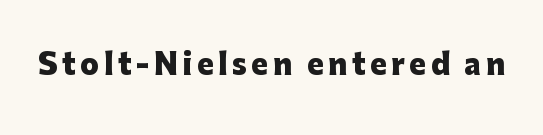
The image shows 28 px heavy sans-serif type, upright; set not underlined; low stroke contrast and a medium x-height.
